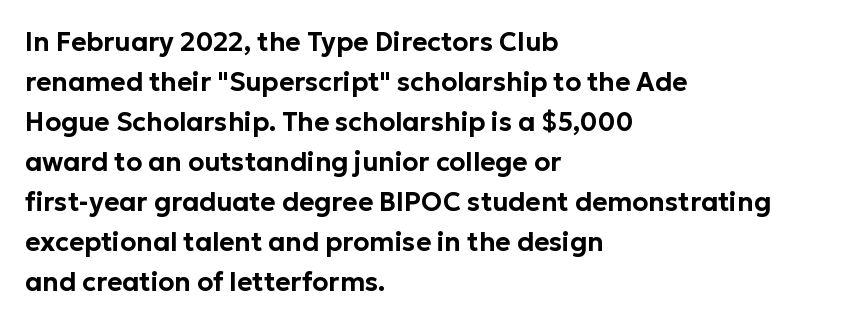
The image shows 26 px text type, upright; set left-aligned, normal line spacing (1.54x), normal letter spacing, not underlined.
